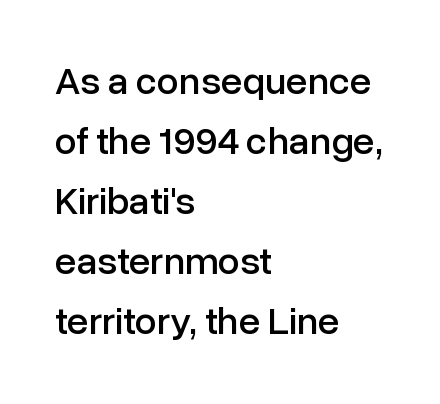
One-word summary of the alignment: left. It's the straight-up-and-down kind of type. Caption: standard tracking, unaltered. Each letter keeps its own natural width here, so spacing adapts to shape.
